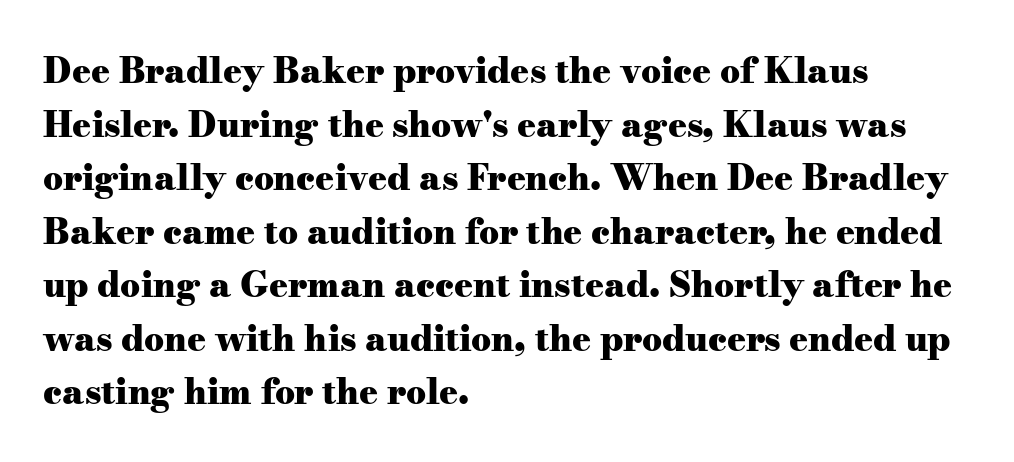
{"serif": "yes", "italic": "no", "bold": "yes", "weight": "heavy", "width": "wide", "stroke_contrast": "medium", "x_height": "small", "monospaced": "no", "underline": "no", "align": "left", "line_spacing": "normal", "line_spacing_ratio": 1.53, "letter_spacing": "normal", "letter_spacing_em": 0.0, "glyph_px": 35}
